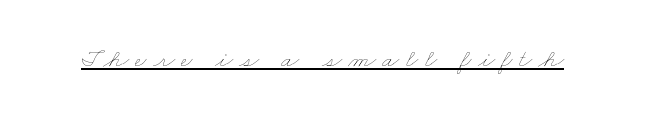
Q: Is the text bold? A: No.
Q: Is the text underlined? A: Yes.
Q: Is the spacing between letters normal or unusually wide? A: Unusually wide.
